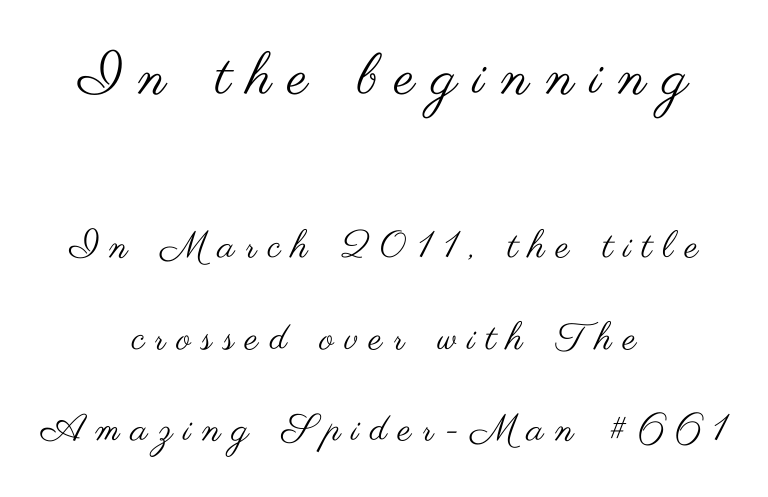
The image shows 57 px regular-weight, wide sans-serif type; set centered, loose line spacing (2.4x), unusually wide letter spacing (+0.29 em), not underlined; the first (top) block is 1.5x larger; medium stroke contrast and a small x-height.
